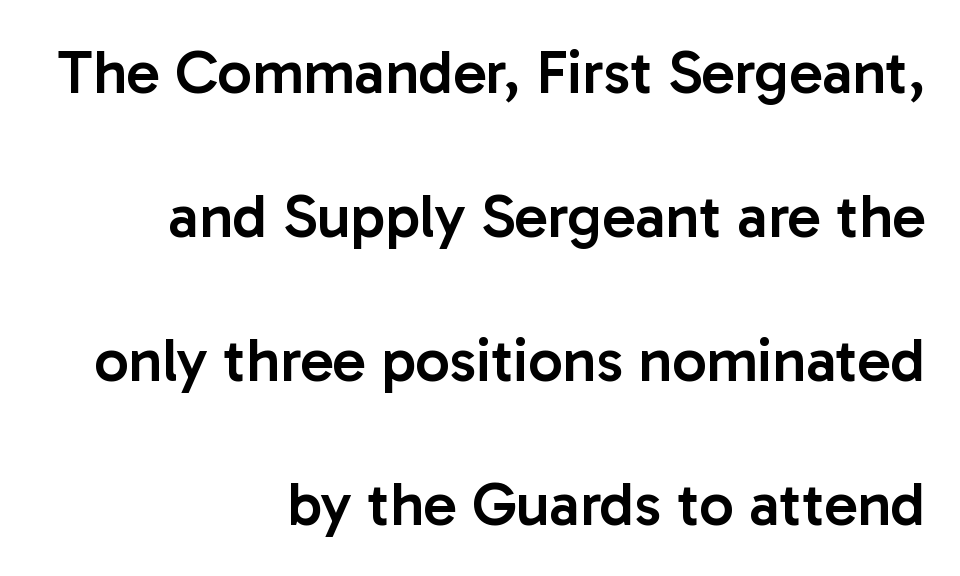
The image shows 61 px semibold sans-serif type, upright; set right-aligned, loose line spacing (2.36x), normal letter spacing, not underlined; low stroke contrast and a medium x-height.
